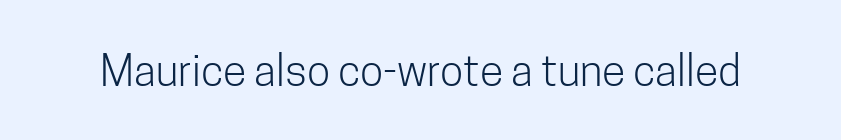
The image shows 43 px light, condensed sans-serif type, upright; set normal letter spacing, not underlined; low stroke contrast and a medium x-height.
